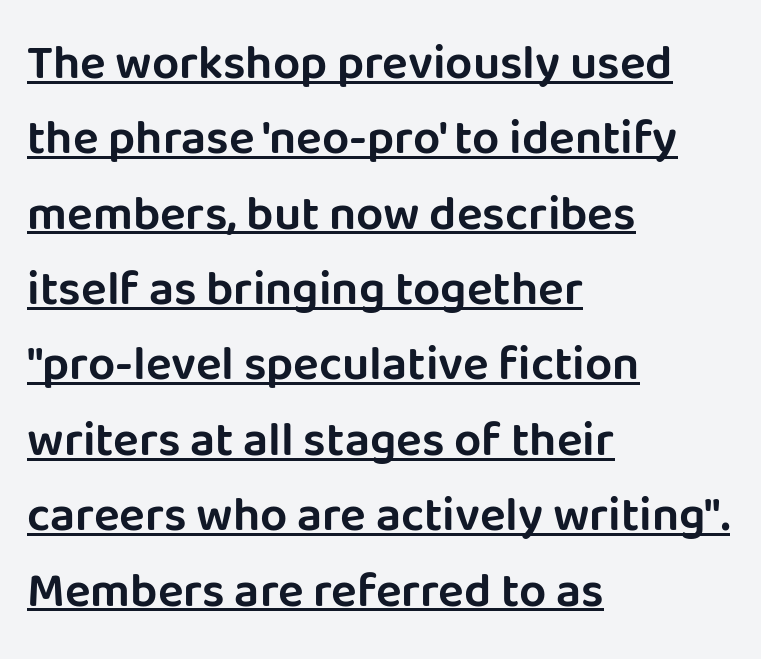
Q: Is the text italic (slanted)? A: No, it is upright.
Q: Is the typeface a serif or a sans-serif typeface? A: Sans-serif.
Q: Is the text underlined? A: Yes.
Q: How is the paragraph aligned? A: Left-aligned.
Q: Is the spacing between letters normal or unusually wide? A: Normal.
Q: Is the spacing between lines tight, normal or loose? A: Normal.
Q: Width (condensed, normal, or wide)? A: Normal.
Q: Stroke contrast? A: Low.
Q: x-height? A: Large.
Q: Monospaced? A: No.
